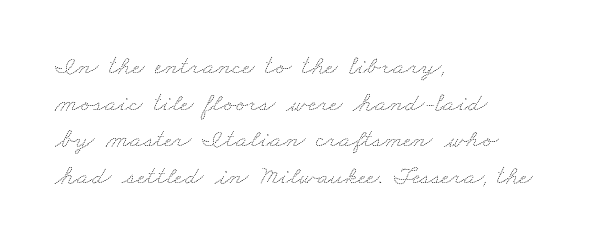
The image shows 27 px text type; set left-aligned, normal line spacing (1.36x), normal letter spacing, not underlined.
